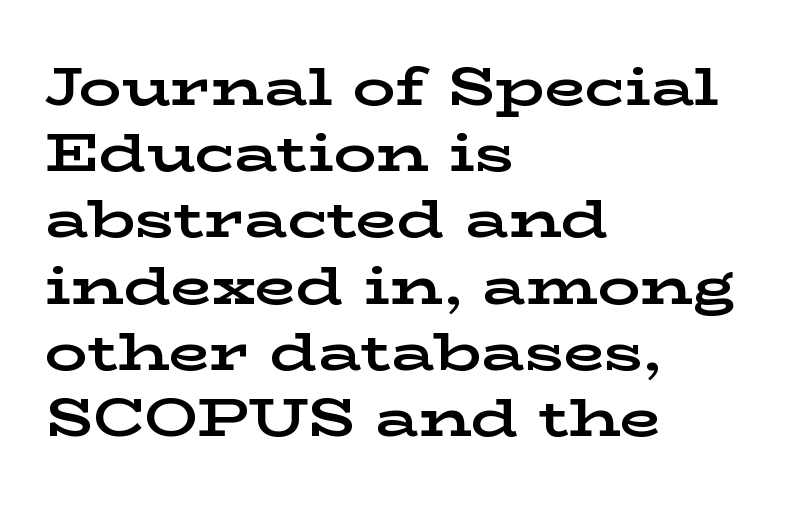
Q: Is the text bold? A: Yes.
Q: Is the text italic (slanted)? A: No, it is upright.
Q: Is the typeface a serif or a sans-serif typeface? A: Serif.
Q: Is the text underlined? A: No.
Q: How is the paragraph aligned? A: Left-aligned.
Q: Is the spacing between letters normal or unusually wide? A: Normal.
Q: Is the spacing between lines tight, normal or loose? A: Normal.
Q: Width (condensed, normal, or wide)? A: Wide.
Q: Stroke contrast? A: Low.
Q: x-height? A: Medium.
Q: Monospaced? A: No.
